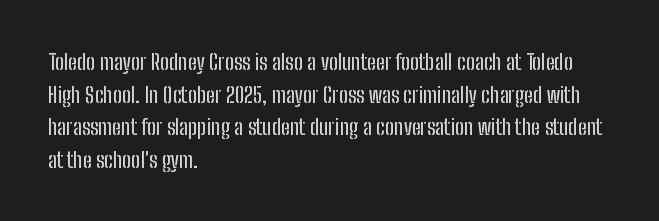
Q: Is the text italic (slanted)? A: No, it is upright.
Q: Is the text underlined? A: No.
Q: How is the paragraph aligned? A: Left-aligned.
Q: Is the spacing between letters normal or unusually wide? A: Normal.
Q: Is the spacing between lines tight, normal or loose? A: Normal.
